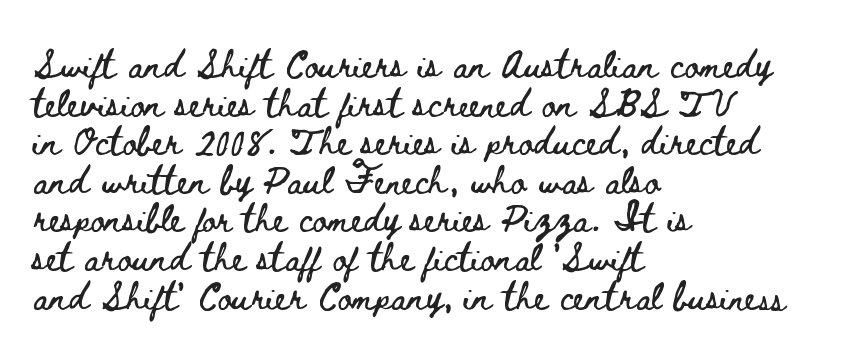
{"underline": "no", "align": "left", "line_spacing": "normal", "line_spacing_ratio": 1.43, "letter_spacing": "normal", "letter_spacing_em": 0.0, "glyph_px": 27}
